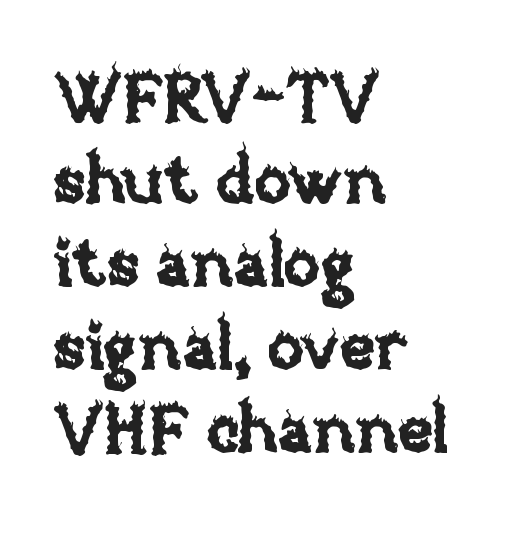
The image shows 67 px text type, upright; set left-aligned, line spacing 1.24x, normal letter spacing, not underlined; low stroke contrast and a large x-height.
